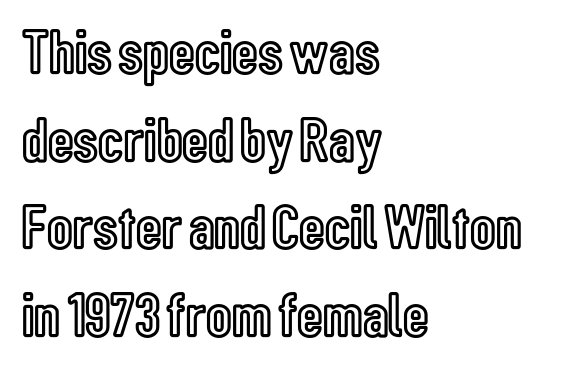
Q: Is the text italic (slanted)? A: No, it is upright.
Q: Is the text underlined? A: No.
Q: How is the paragraph aligned? A: Left-aligned.
Q: Is the spacing between letters normal or unusually wide? A: Normal.
Q: Is the spacing between lines tight, normal or loose? A: Normal.
Q: Width (condensed, normal, or wide)? A: Condensed.
Q: x-height? A: Medium.
Q: Monospaced? A: No.
